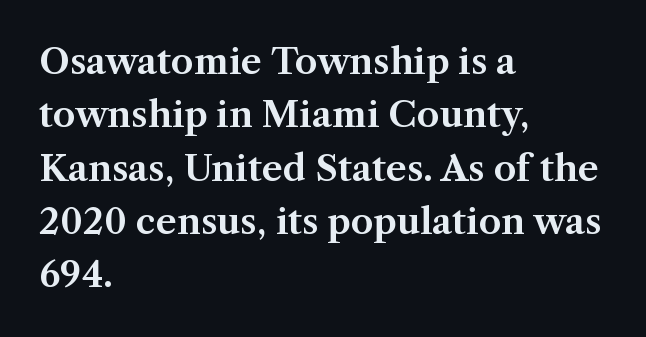
Q: Is the text italic (slanted)? A: No, it is upright.
Q: Is the typeface a serif or a sans-serif typeface? A: Serif.
Q: Is the text underlined? A: No.
Q: How is the paragraph aligned? A: Left-aligned.
Q: Is the spacing between letters normal or unusually wide? A: Normal.
Q: Is the spacing between lines tight, normal or loose? A: Normal.
Q: Width (condensed, normal, or wide)? A: Normal.
Q: Stroke contrast? A: Medium.
Q: x-height? A: Medium.
Q: Monospaced? A: No.
